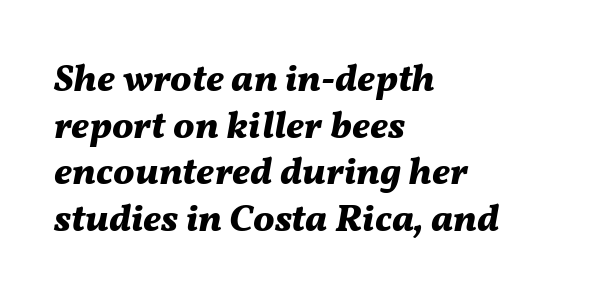
Q: Is the text bold? A: Yes.
Q: Is the text italic (slanted)? A: Yes, it leans right by about 11 degrees.
Q: Is the text underlined? A: No.
Q: How is the paragraph aligned? A: Left-aligned.
Q: Is the spacing between letters normal or unusually wide? A: Normal.
Q: Width (condensed, normal, or wide)? A: Normal.
Q: Stroke contrast? A: Medium.
Q: x-height? A: Medium.
Q: Monospaced? A: No.
